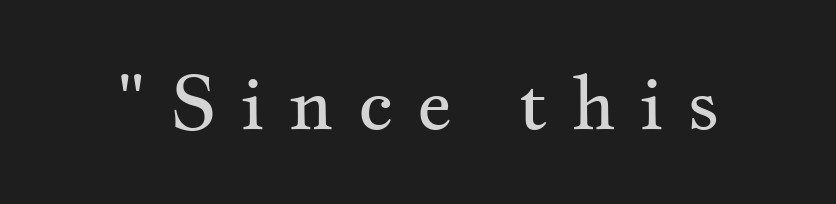
The image shows 75 px regular-weight, wide serif type, upright; set unusually wide letter spacing (+0.31 em), not underlined; medium stroke contrast and a small x-height.
